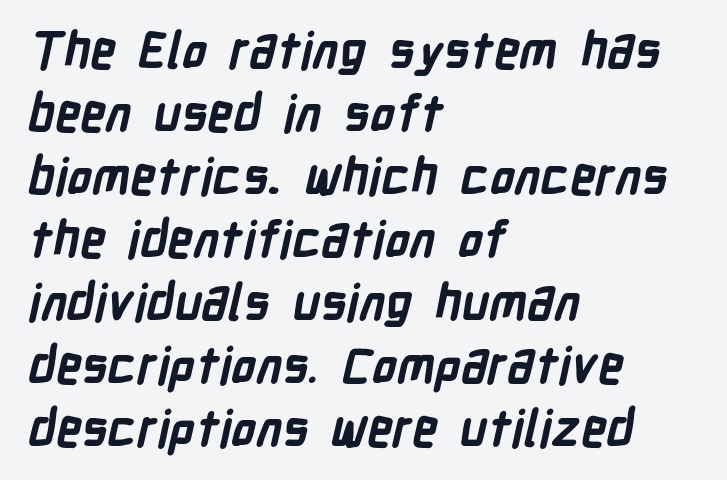
Q: Is the text bold? A: Yes.
Q: Is the typeface a serif or a sans-serif typeface? A: Sans-serif.
Q: Is the text underlined? A: No.
Q: How is the paragraph aligned? A: Left-aligned.
Q: Is the spacing between letters normal or unusually wide? A: Normal.
Q: Is the spacing between lines tight, normal or loose? A: Normal.
Q: Width (condensed, normal, or wide)? A: Condensed.
Q: Stroke contrast? A: Low.
Q: x-height? A: Medium.
Q: Monospaced? A: No.
